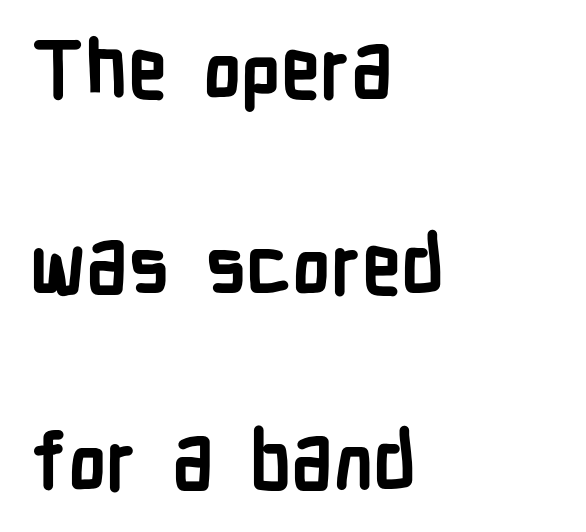
You could not count columns in this text — the font is proportionally spaced. Type style note: lacks serifs. Compared with an ordinary text face, these strokes are far heavier — a full bold. The baseline area is clear.
